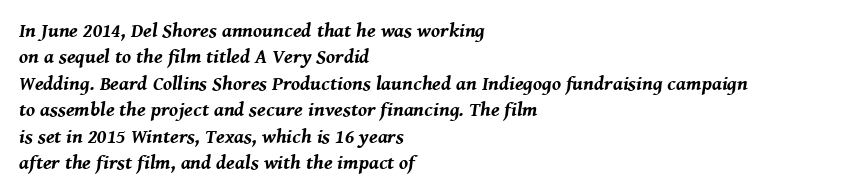
The image shows 20 px bold type, italic (leaning right); set left-aligned, normal line spacing (1.32x), normal letter spacing, not underlined.
